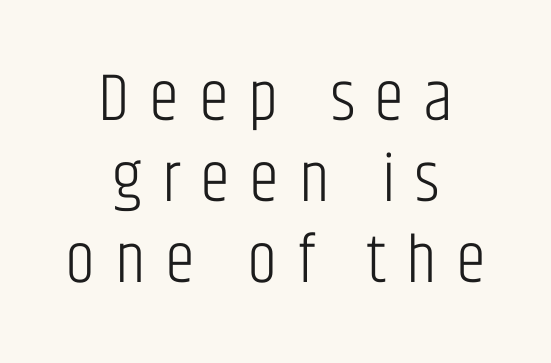
The type sits square on the baseline with zero lean. This is not heavy type; no bold has been used. Character widths vary here, with narrow letters taking less room than wide ones. Both edges are ragged and mirror each other, which tells us the setting is centered. Glance below the letters and you will spot only blank space. Compared with typical body copy, the letter spacing here is much looser.
